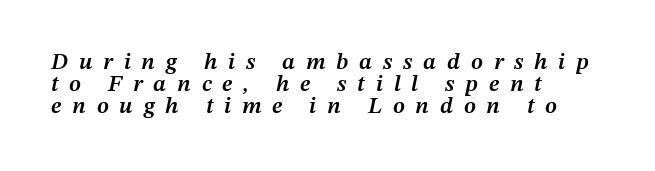
Q: Is the text bold? A: Semi-bold.
Q: Is the text italic (slanted)? A: Yes, it leans right by about 12 degrees.
Q: Is the text underlined? A: No.
Q: How is the paragraph aligned? A: Left-aligned.
Q: Is the spacing between letters normal or unusually wide? A: Unusually wide.
Q: Is the spacing between lines tight, normal or loose? A: Tight.
